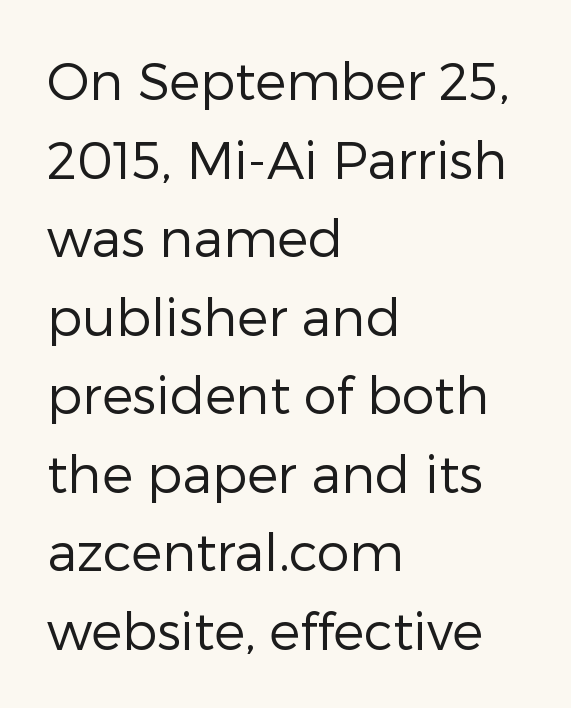
The image shows 52 px regular-weight sans-serif type, upright; set left-aligned, normal line spacing (1.51x), normal letter spacing, not underlined; low stroke contrast and a medium x-height.
